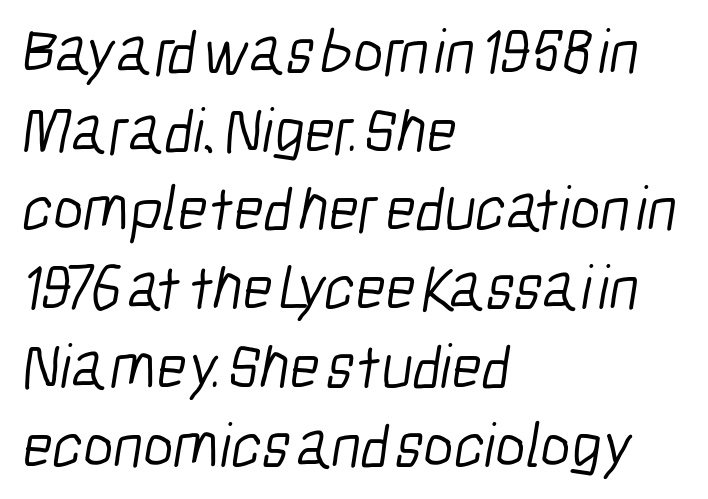
The image shows 64 px light, condensed sans-serif type; set left-aligned, line spacing 1.23x, normal letter spacing, not underlined; low stroke contrast and a medium x-height.
